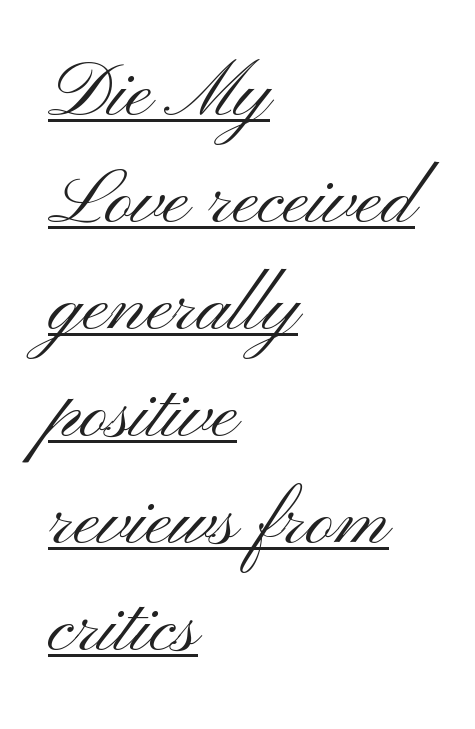
{"serif": "no", "bold": "no", "weight": "light", "width": "wide", "stroke_contrast": "medium", "x_height": "small", "monospaced": "no", "underline": "yes", "align": "left", "line_spacing": "normal", "line_spacing_ratio": 1.39, "letter_spacing": "normal", "letter_spacing_em": 0.0, "glyph_px": 77}
